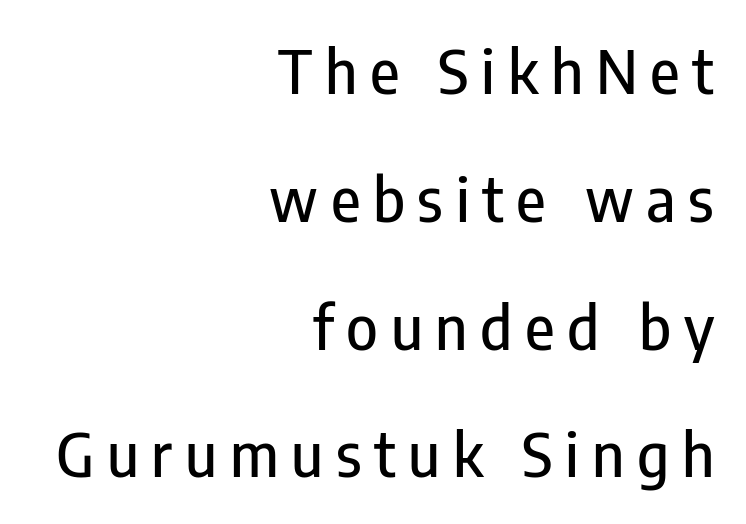
{"serif": "no", "italic": "no", "width": "condensed", "stroke_contrast": "low", "x_height": "medium", "monospaced": "no", "underline": "no", "align": "right", "line_spacing": "loose", "line_spacing_ratio": 2.13, "letter_spacing": "wide", "letter_spacing_em": 0.21, "glyph_px": 60}
